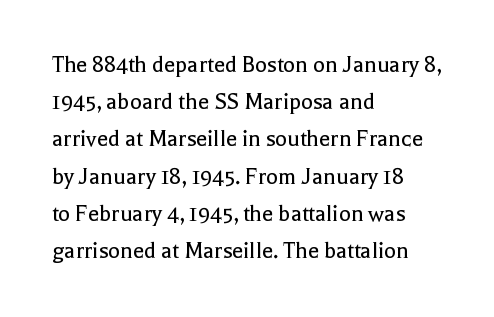
{"italic": "no", "bold": "no", "underline": "no", "align": "left", "line_spacing": "normal", "line_spacing_ratio": 1.49, "letter_spacing": "normal", "letter_spacing_em": 0.0, "glyph_px": 25}
